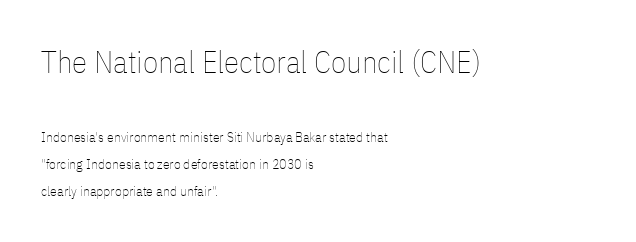
Q: Is the text bold? A: No.
Q: Is the text italic (slanted)? A: No, it is upright.
Q: Is the text underlined? A: No.
Q: How is the paragraph aligned? A: Left-aligned.
Q: Is the spacing between letters normal or unusually wide? A: Normal.
Q: Is the spacing between lines tight, normal or loose? A: Loose.
Q: Which block of text is set in a larger size, the first (top) or the second (bottom)? A: The first (top) one.
Q: Width (condensed, normal, or wide)? A: Condensed.
Q: Stroke contrast? A: Low.
Q: x-height? A: Medium.
Q: Monospaced? A: No.
